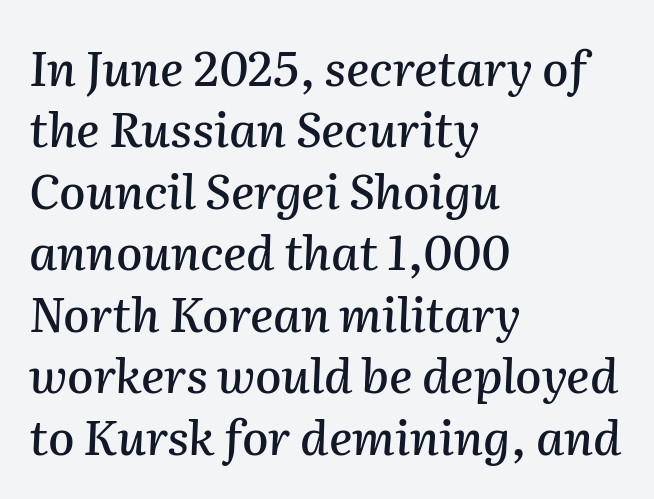
If you drew a ruler down the left edge, every line would touch it. The face used here has a pronounced slope to its letters. Each letter keeps its own natural width here, so spacing adapts to shape. Beneath every word, the page is bare.
